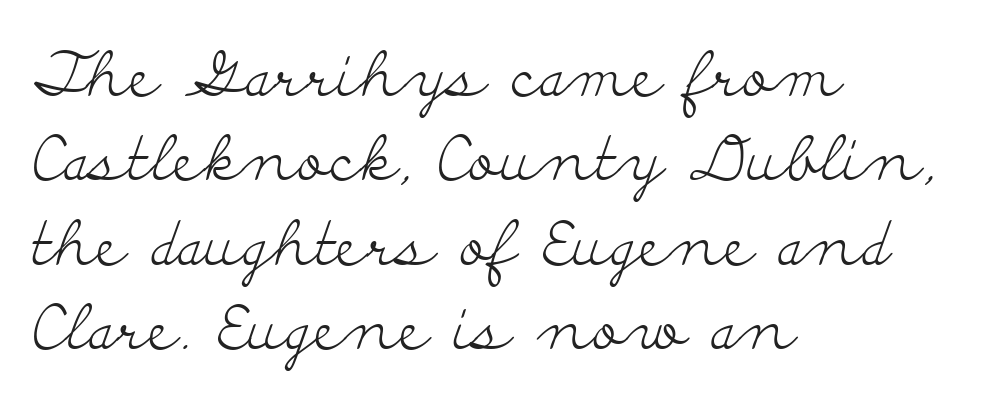
Compared with a centered layout, this one pins lines to the left instead. Font category for this specimen: serif. You could not count columns in this text — the font is proportionally spaced. What's the leading like? Ordinary, nothing unusual.
